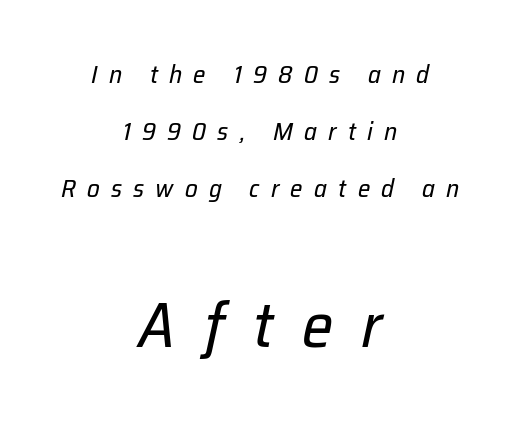
The passage shown is not bold in any degree. The line-height multiplier appears high, well above default. Tracking value appears strongly positive — letters spread wide. The glyphs are unaccompanied by any horizontal stroke below them. A typesetter would call this proportional, since set widths differ per character. Slanted lettering throughout.
